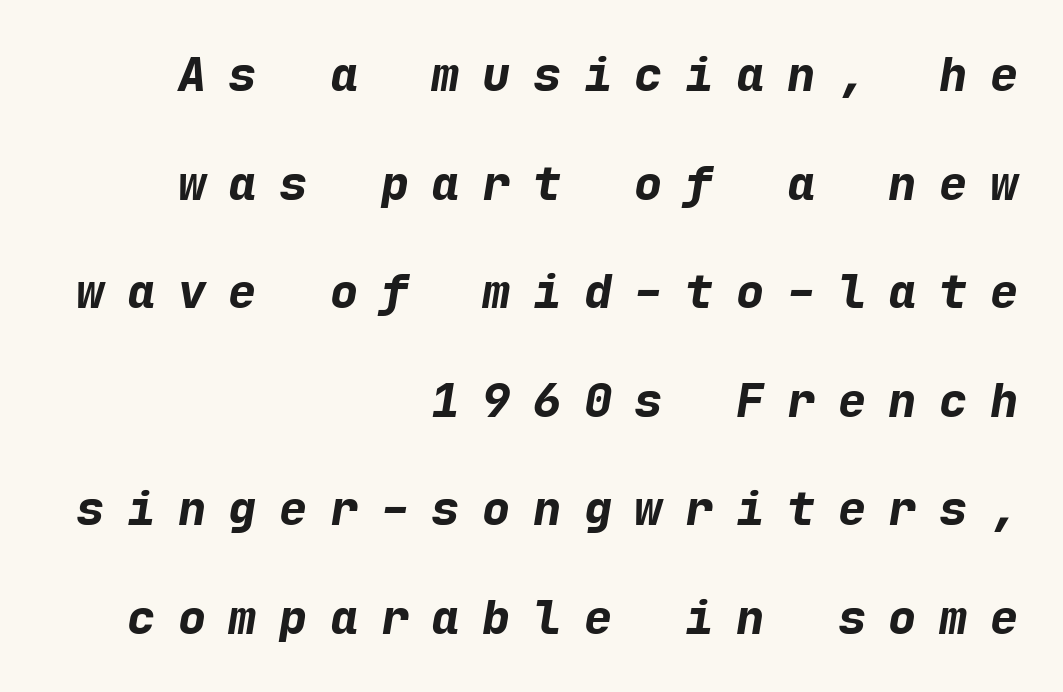
The image shows 47 px bold type, italic (leaning right), monospaced; set right-aligned, loose line spacing (2.31x), unusually wide letter spacing (+0.48 em), not underlined; low stroke contrast and a medium x-height.
